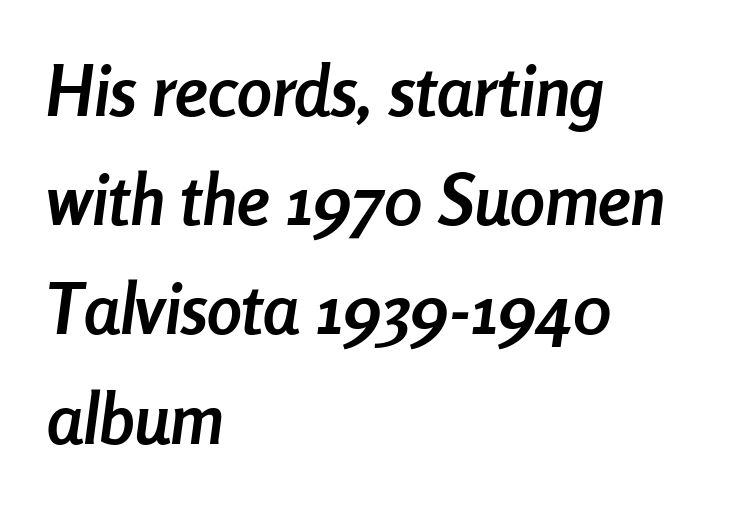
Between one letter and the next there's only the usual sliver of space. Each new line begins a customary step beneath the previous one. The ragged edge is on the right, which tells us the setting is flush left. Rule under the text: the space is simply empty. Is the type slanted? Yes — the strokes lean at a clear angle. A typesetter would call this proportional, since set widths differ per character.
